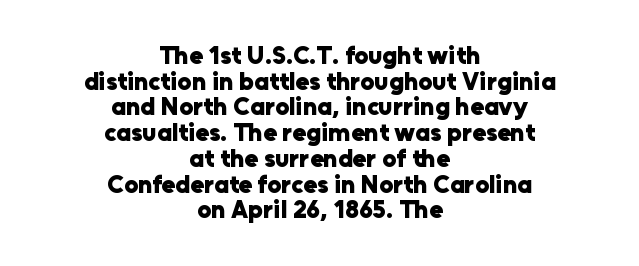
The lines are packed closely together with very little leading. Designer's note — italics off, roman on. Typographic density is high because the face is bold. Short note: letters normally spaced.
